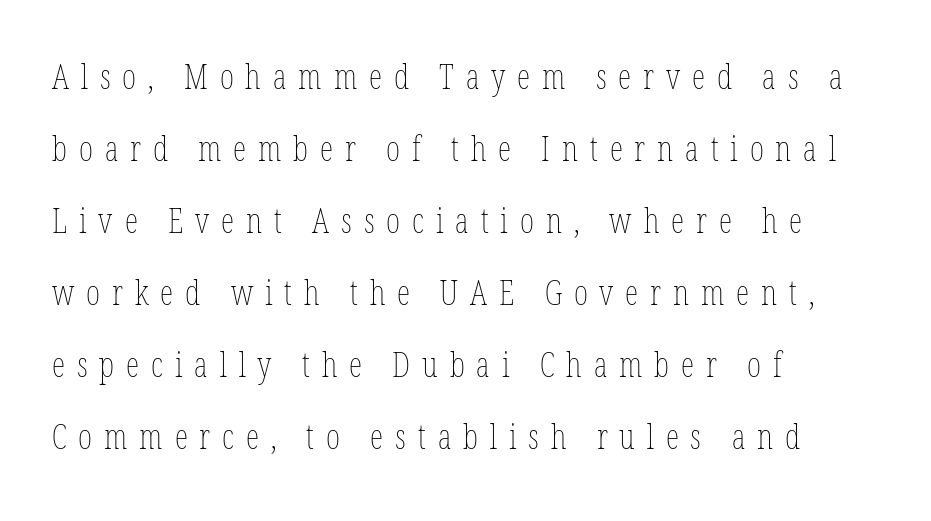
{"italic": "no", "bold": "no", "weight": "thin", "width": "condensed", "stroke_contrast": "low", "x_height": "medium", "monospaced": "no", "underline": "no", "align": "left", "line_spacing": "loose", "line_spacing_ratio": 2.12, "letter_spacing": "wide", "letter_spacing_em": 0.35, "glyph_px": 34}
